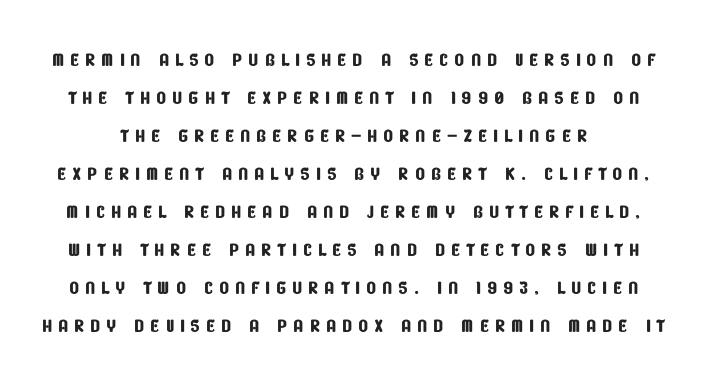
Each new line begins a customary step beneath the previous one. Glance below the letters and you will spot only blank space. Words appear elongated and porous because spacing is wide.
